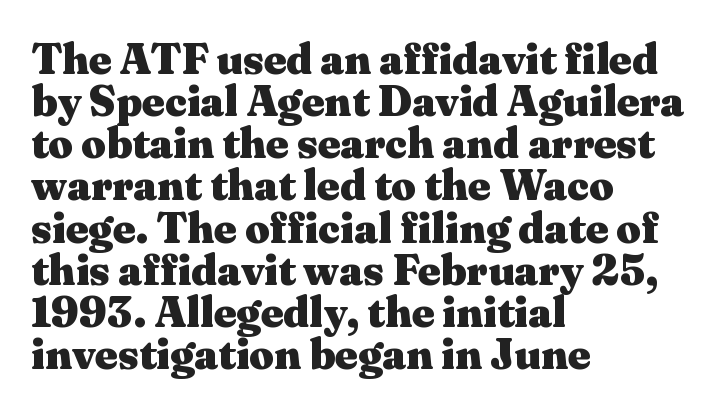
{"serif": "yes", "italic": "no", "bold": "yes", "weight": "heavy", "width": "wide", "stroke_contrast": "medium", "x_height": "medium", "monospaced": "no", "underline": "no", "align": "left", "line_spacing": "tight", "line_spacing_ratio": 0.98, "letter_spacing": "normal", "letter_spacing_em": 0.0, "glyph_px": 43}
